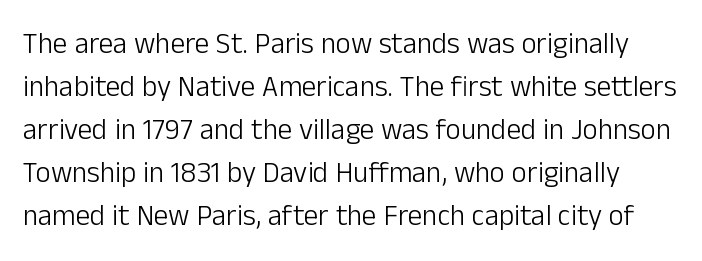
The lettering stays uniformly vertical, giving the passage a roman look. Looks like regular typesetting: each glyph gets only the width it needs. Beneath every word, the page is bare. Check where the strokes stop: nothing finishes them off — pure sans. The leading is moderate, giving the passage an even texture.
